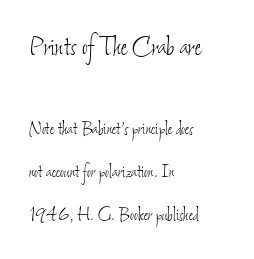
The image shows 31 px thin, condensed type; set left-aligned, loose line spacing (2.05x), normal letter spacing, not underlined; the first (top) block is 1.48x larger; low stroke contrast and a small x-height.
